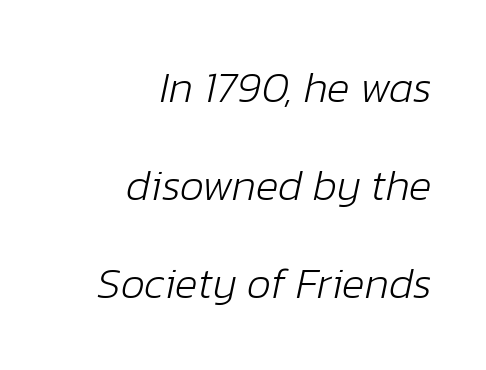
These lines are rendered in a variable-pitch font. The face used here has a pronounced slope to its letters. The face used here is rendered with its standard letterfit. The baseline area is clear.
